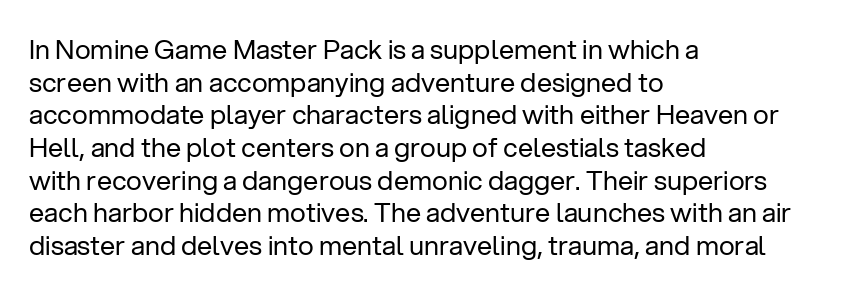
The image shows 27 px text type, upright; set left-aligned, line spacing 1.21x, normal letter spacing, not underlined.
